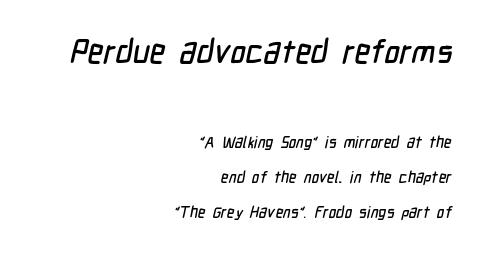
Character widths vary here, with narrow letters taking less room than wide ones. Layout note: lines flush right. The designer dialed line spacing up above the default. Which chunk is bigger? The first one — the top block dwarfs the bottom. Here the glyphs are tracked normally, forming tight word shapes. Note: no serifs on the glyphs.
